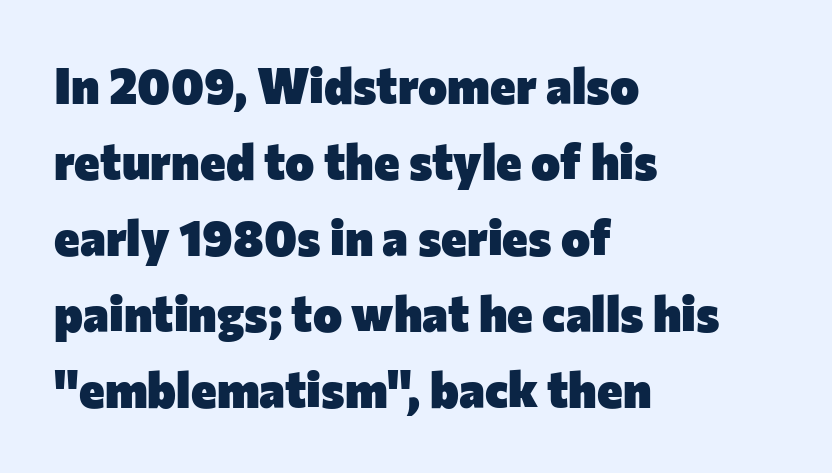
The image shows 49 px heavy sans-serif type, upright; set left-aligned, normal line spacing (1.55x), normal letter spacing, not underlined; low stroke contrast and a medium x-height.
